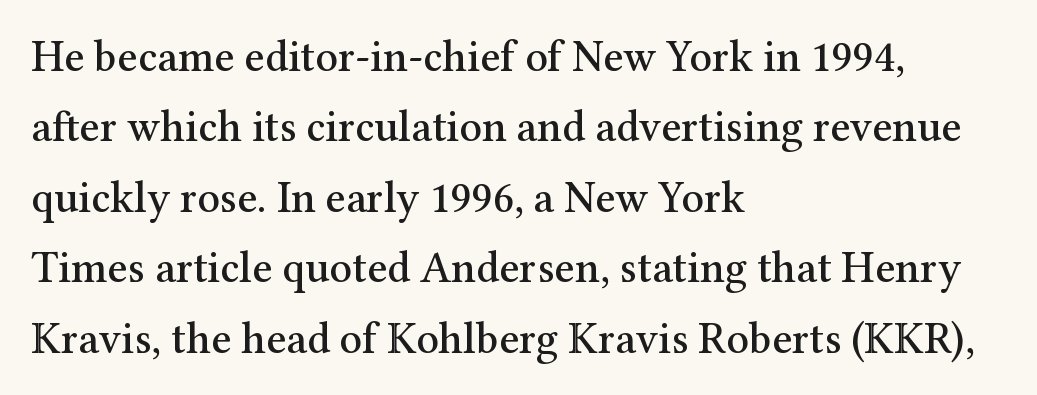
The image shows 44 px serif type, upright; set left-aligned, normal line spacing (1.6x), normal letter spacing, not underlined; medium stroke contrast and a medium x-height.
